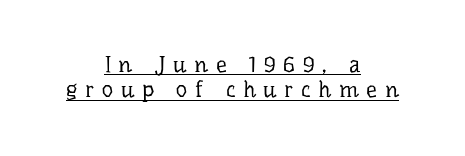
Q: Is the text bold? A: No.
Q: Is the text italic (slanted)? A: No, it is upright.
Q: Is the text underlined? A: Yes.
Q: How is the paragraph aligned? A: Centered.
Q: Is the spacing between letters normal or unusually wide? A: Unusually wide.
Q: Is the spacing between lines tight, normal or loose? A: Tight.
